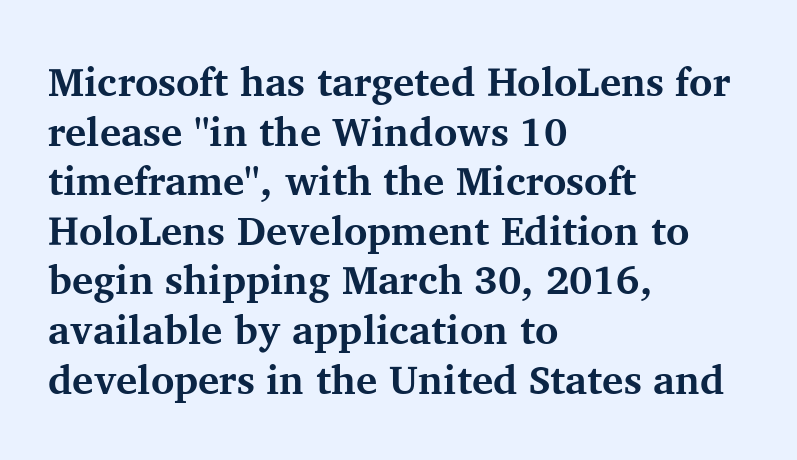
{"serif": "yes", "italic": "no", "bold": "yes", "weight": "bold", "width": "normal", "stroke_contrast": "medium", "x_height": "medium", "monospaced": "no", "underline": "no", "align": "left", "line_spacing_ratio": 1.24, "letter_spacing": "normal", "letter_spacing_em": 0.0, "glyph_px": 40}
